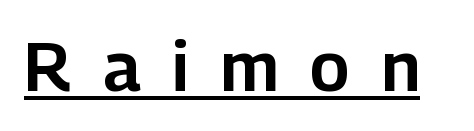
{"serif": "no", "italic": "no", "width": "normal", "stroke_contrast": "low", "x_height": "medium", "monospaced": "no", "underline": "yes", "letter_spacing": "wide", "letter_spacing_em": 0.46, "glyph_px": 69}
